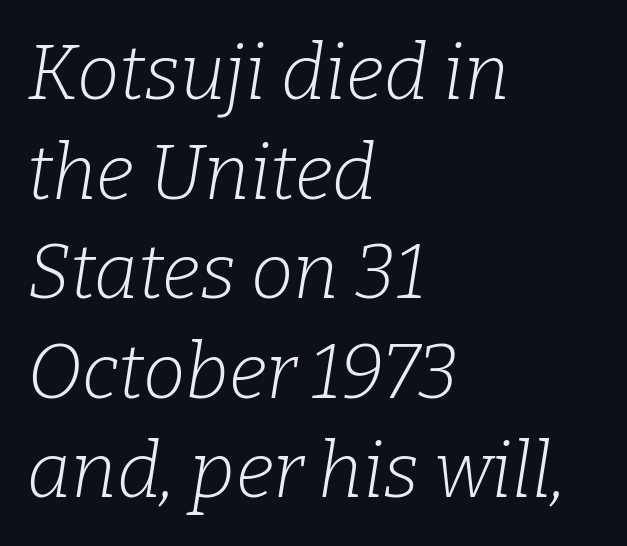
Q: Is the text bold? A: No.
Q: Is the text italic (slanted)? A: Yes, it leans right by about 9 degrees.
Q: Is the typeface a serif or a sans-serif typeface? A: Serif.
Q: Is the text underlined? A: No.
Q: How is the paragraph aligned? A: Left-aligned.
Q: Is the spacing between letters normal or unusually wide? A: Normal.
Q: Is the spacing between lines tight, normal or loose? A: Normal.
Q: Width (condensed, normal, or wide)? A: Normal.
Q: Stroke contrast? A: Low.
Q: x-height? A: Medium.
Q: Monospaced? A: No.
